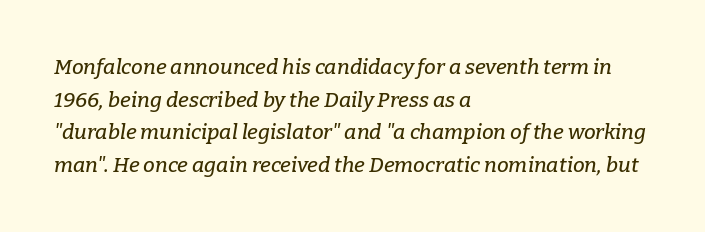
The passage shown stacks its lines at a standard gap. Does the lettering tilt? It does — this is italic. The passage shown is not underscored anywhere. You could call the tracking neutral — neither tight nor loose. Leftover space on each line is placed entirely after the last word.
